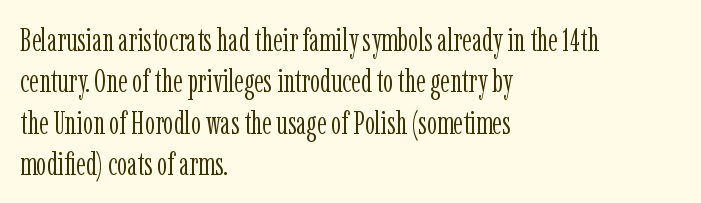
{"serif": "yes", "italic": "no", "bold": "no", "weight": "light", "width": "condensed", "stroke_contrast": "low", "x_height": "medium", "monospaced": "no", "underline": "no", "align": "left", "line_spacing": "normal", "line_spacing_ratio": 1.29, "letter_spacing": "normal", "letter_spacing_em": 0.0, "glyph_px": 32}
